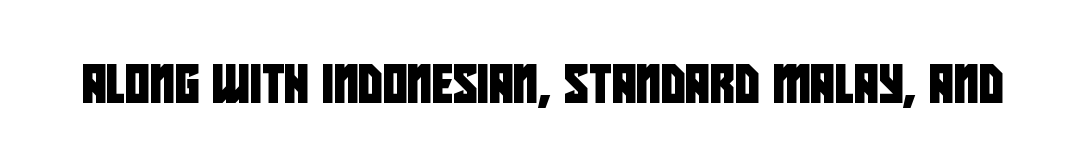
Q: Is the typeface a serif or a sans-serif typeface? A: Sans-serif.
Q: Is the text underlined? A: No.
Q: Is the spacing between letters normal or unusually wide? A: Normal.
Q: Width (condensed, normal, or wide)? A: Condensed.
Q: Stroke contrast? A: Low.
Q: x-height? A: Large.
Q: Monospaced? A: No.
